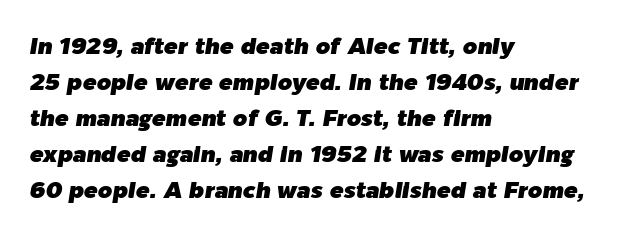
{"italic": "yes", "lean": "right", "slant_degrees": 9, "underline": "no", "align": "left", "line_spacing": "normal", "line_spacing_ratio": 1.56, "letter_spacing": "normal", "letter_spacing_em": 0.0, "glyph_px": 23}
